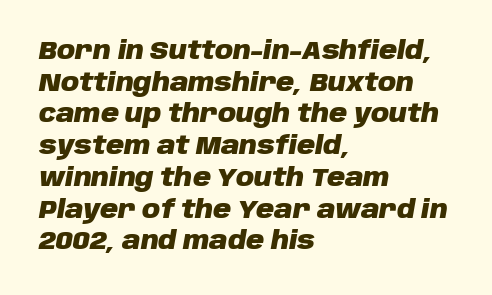
Q: Is the text bold? A: Yes.
Q: Is the text italic (slanted)? A: Yes, it leans right by about 10 degrees.
Q: Is the text underlined? A: No.
Q: How is the paragraph aligned? A: Left-aligned.
Q: Is the spacing between letters normal or unusually wide? A: Normal.
Q: Is the spacing between lines tight, normal or loose? A: Normal.
